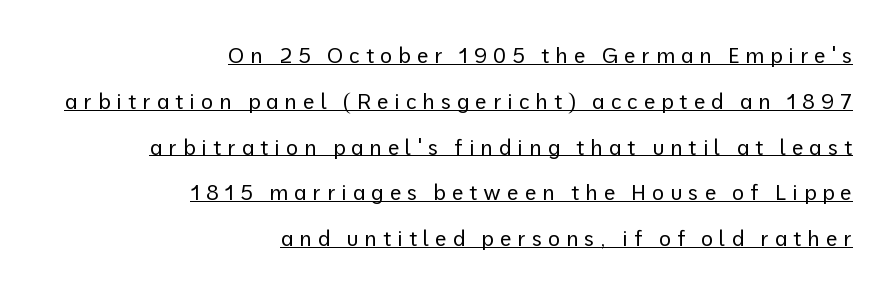
{"italic": "no", "bold": "no", "underline": "yes", "align": "right", "line_spacing": "loose", "line_spacing_ratio": 2.18, "letter_spacing": "wide", "letter_spacing_em": 0.28, "glyph_px": 21}
